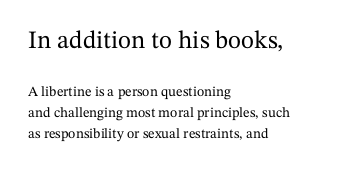
The image shows 25 px text type, upright; set left-aligned, normal line spacing (1.49x), normal letter spacing, not underlined; the first (top) block is 1.79x larger.
